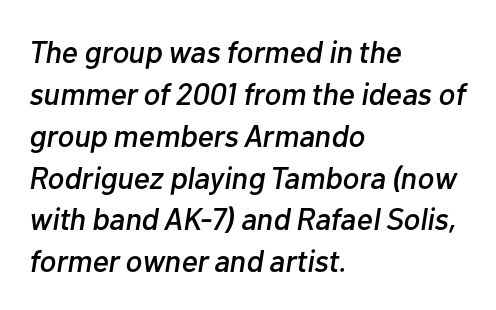
{"italic": "yes", "lean": "right", "slant_degrees": 10, "width": "normal", "stroke_contrast": "low", "x_height": "medium", "monospaced": "no", "underline": "no", "align": "left", "line_spacing": "normal", "line_spacing_ratio": 1.35, "letter_spacing": "normal", "letter_spacing_em": 0.0, "glyph_px": 31}
